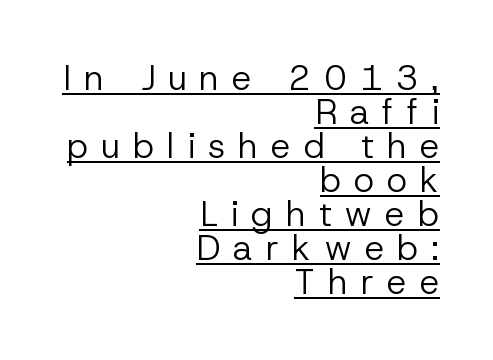
Q: Is the text bold? A: No.
Q: Is the text italic (slanted)? A: No, it is upright.
Q: Is the typeface a serif or a sans-serif typeface? A: Sans-serif.
Q: Is the text underlined? A: Yes.
Q: How is the paragraph aligned? A: Right-aligned.
Q: Is the spacing between letters normal or unusually wide? A: Unusually wide.
Q: Is the spacing between lines tight, normal or loose? A: Tight.
Q: Width (condensed, normal, or wide)? A: Normal.
Q: Stroke contrast? A: Low.
Q: x-height? A: Medium.
Q: Monospaced? A: No.
